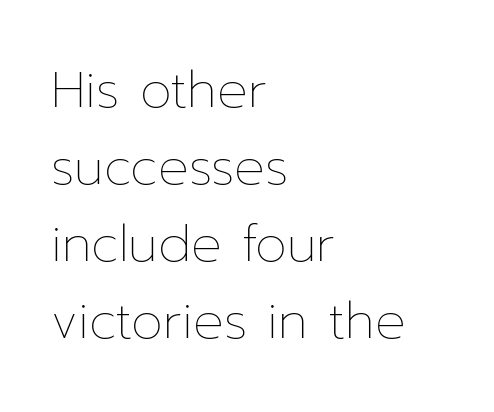
Q: Is the text bold? A: No.
Q: Is the text italic (slanted)? A: No, it is upright.
Q: Is the text underlined? A: No.
Q: How is the paragraph aligned? A: Left-aligned.
Q: Is the spacing between letters normal or unusually wide? A: Normal.
Q: Is the spacing between lines tight, normal or loose? A: Normal.
Q: Width (condensed, normal, or wide)? A: Normal.
Q: Stroke contrast? A: Low.
Q: x-height? A: Medium.
Q: Monospaced? A: No.
